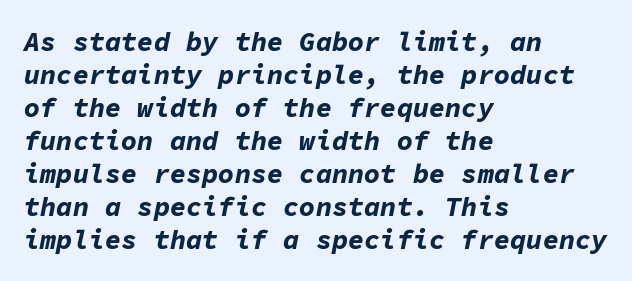
Clear beneath every line of the passage. This rendering uses left alignment, leaving the right contour irregular. As a designer I'd log this as weight 700, bold. Observe the ordinary spacing: letters are neighbours, not strangers.
